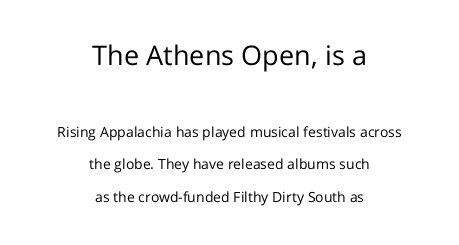
Q: Is the text bold? A: No.
Q: Is the text italic (slanted)? A: No, it is upright.
Q: Is the text underlined? A: No.
Q: How is the paragraph aligned? A: Centered.
Q: Is the spacing between letters normal or unusually wide? A: Normal.
Q: Is the spacing between lines tight, normal or loose? A: Loose.
Q: Which block of text is set in a larger size, the first (top) or the second (bottom)? A: The first (top) one.
